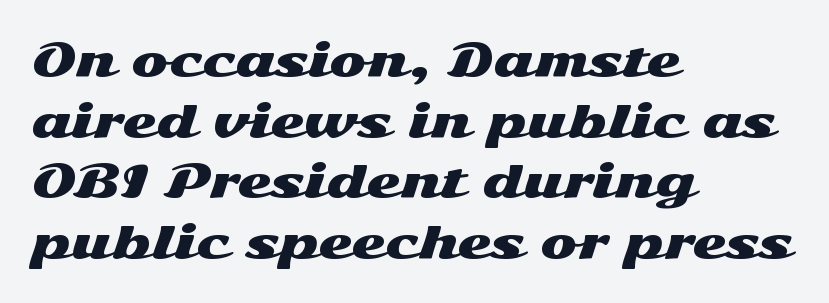
{"serif": "no", "width": "wide", "stroke_contrast": "medium", "x_height": "medium", "monospaced": "no", "underline": "no", "align": "left", "line_spacing": "normal", "line_spacing_ratio": 1.38, "letter_spacing": "normal", "letter_spacing_em": 0.0, "glyph_px": 44}
